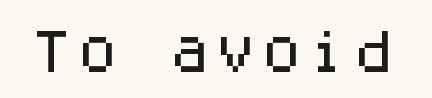
Do the characters align in a grid? Yes, the font is monospaced. This is the regular roman posture of the typeface. The rendering keeps characters at their native spacing. The glyphs in this specimen are sans serif. The space beneath each line is pristine and unruled.
